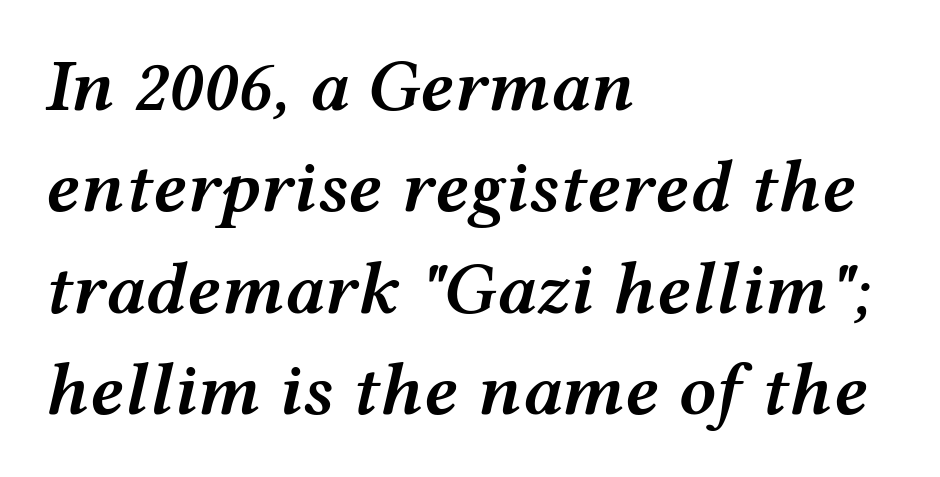
Q: Is the text bold? A: Semi-bold.
Q: Is the text italic (slanted)? A: Yes, it leans right by about 12 degrees.
Q: Is the text underlined? A: No.
Q: How is the paragraph aligned? A: Left-aligned.
Q: Is the spacing between letters normal or unusually wide? A: Normal.
Q: Is the spacing between lines tight, normal or loose? A: Normal.
Q: Width (condensed, normal, or wide)? A: Wide.
Q: Stroke contrast? A: Medium.
Q: x-height? A: Medium.
Q: Monospaced? A: No.
